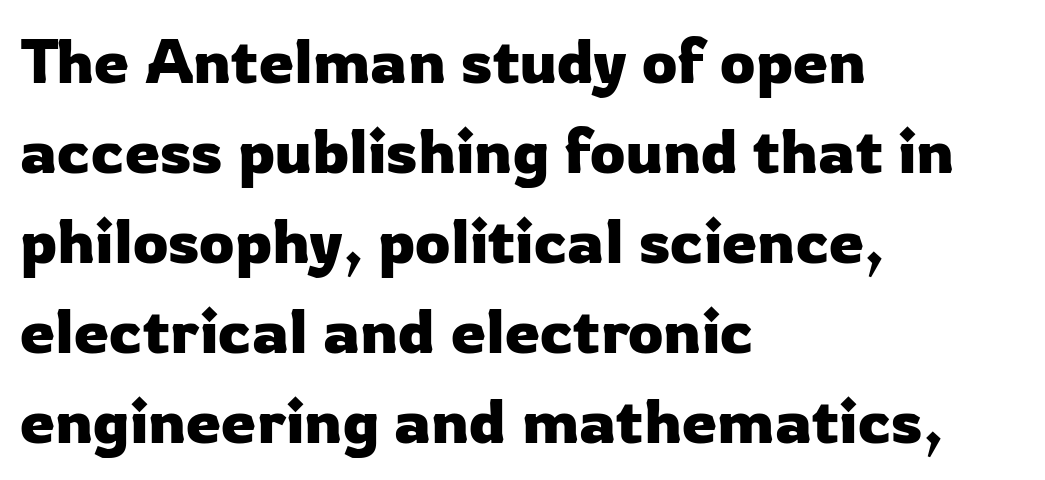
The image shows 63 px sans-serif type, upright; set left-aligned, normal line spacing (1.43x), normal letter spacing, not underlined; low stroke contrast and a medium x-height.
